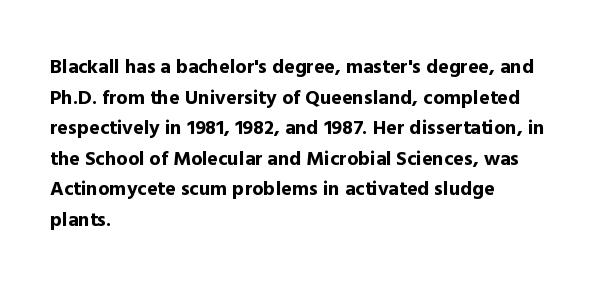
The image shows 20 px bold type, upright; set left-aligned, normal line spacing (1.53x), normal letter spacing, not underlined.
